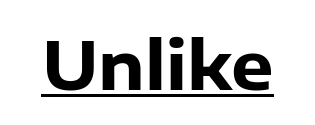
Looks like regular typesetting: each glyph gets only the width it needs. Is there any slant? The stems are plumb. You can see a thin bar hugging the bottom of the glyphs. A typesetter would label this face a sans. Every letter is thick-stroked: bold, no question.
